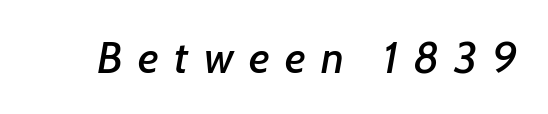
Q: Is the text italic (slanted)? A: Yes, it leans right by about 7 degrees.
Q: Is the text underlined? A: No.
Q: Is the spacing between letters normal or unusually wide? A: Unusually wide.
Q: Width (condensed, normal, or wide)? A: Normal.
Q: Stroke contrast? A: Low.
Q: x-height? A: Medium.
Q: Monospaced? A: No.
